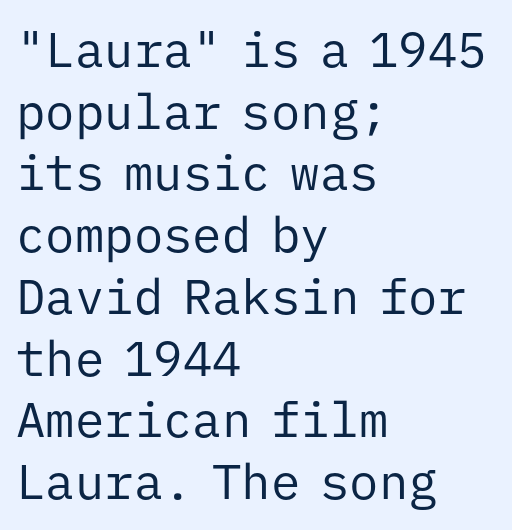
Q: Is the text bold? A: No.
Q: Is the text italic (slanted)? A: No, it is upright.
Q: Is the typeface a serif or a sans-serif typeface? A: Sans-serif.
Q: Is the text underlined? A: No.
Q: How is the paragraph aligned? A: Left-aligned.
Q: Is the spacing between letters normal or unusually wide? A: Normal.
Q: Is the spacing between lines tight, normal or loose? A: Normal.
Q: Width (condensed, normal, or wide)? A: Normal.
Q: Stroke contrast? A: Low.
Q: x-height? A: Medium.
Q: Monospaced? A: Yes.
